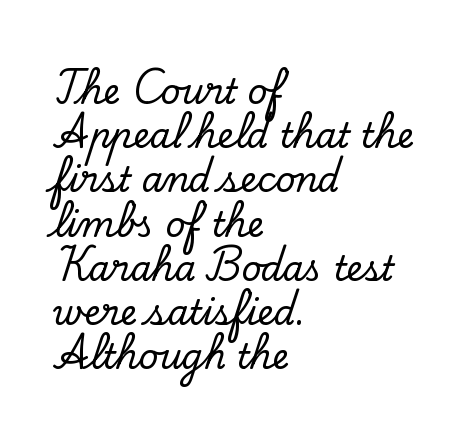
The image shows 34 px serif type; set left-aligned, normal line spacing (1.3x), normal letter spacing, not underlined; low stroke contrast and a small x-height.
